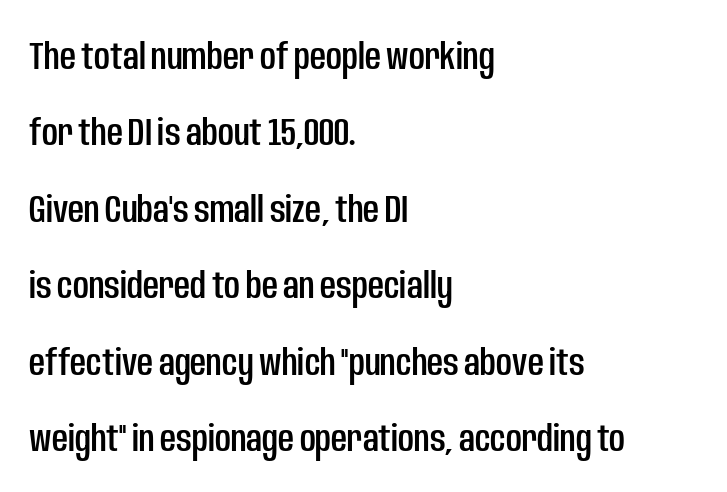
{"serif": "no", "italic": "no", "width": "condensed", "stroke_contrast": "low", "x_height": "large", "monospaced": "no", "underline": "no", "align": "left", "line_spacing": "loose", "line_spacing_ratio": 1.96, "letter_spacing": "normal", "letter_spacing_em": 0.0, "glyph_px": 39}
